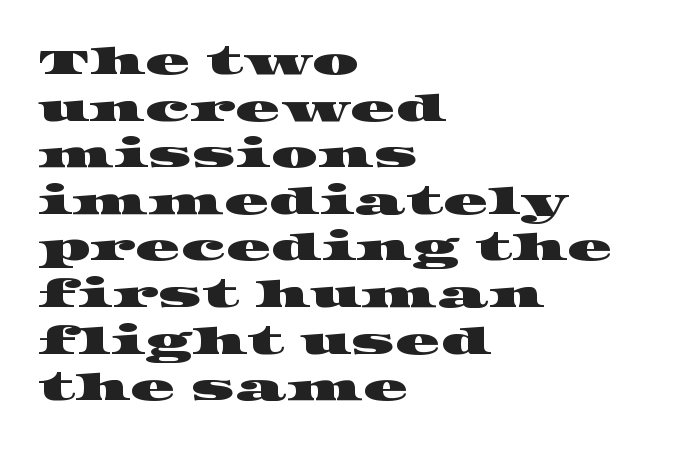
{"serif": "yes", "width": "wide", "stroke_contrast": "high", "x_height": "large", "monospaced": "no", "underline": "no", "align": "left", "line_spacing": "normal", "line_spacing_ratio": 1.26, "letter_spacing": "normal", "letter_spacing_em": 0.0, "glyph_px": 37}
